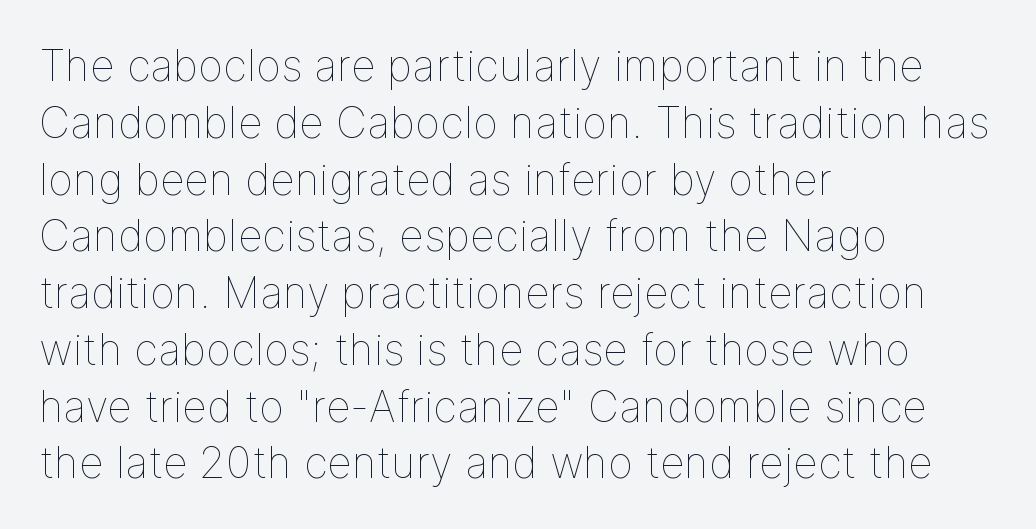
The image shows 43 px thin type, upright; set left-aligned, normal line spacing (1.32x), normal letter spacing, not underlined; low stroke contrast and a medium x-height.
